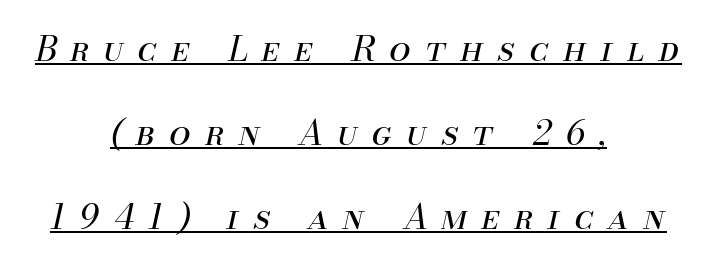
The rendering uses natural spacing where letterforms have individual widths. Observe the lean: these are italic letterforms. Short note: letters widely spaced. The designer dialed line spacing up above the default. On a weight scale, this lands at 450 or below. The specimen includes a rule beneath the text block's lines.
